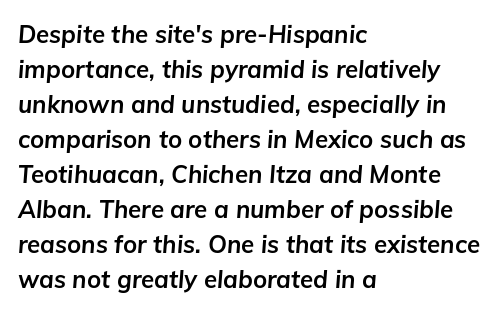
Q: Is the text bold? A: Yes.
Q: Is the text italic (slanted)? A: Yes, it leans right by about 5 degrees.
Q: Is the text underlined? A: No.
Q: How is the paragraph aligned? A: Left-aligned.
Q: Is the spacing between letters normal or unusually wide? A: Normal.
Q: Is the spacing between lines tight, normal or loose? A: Normal.
